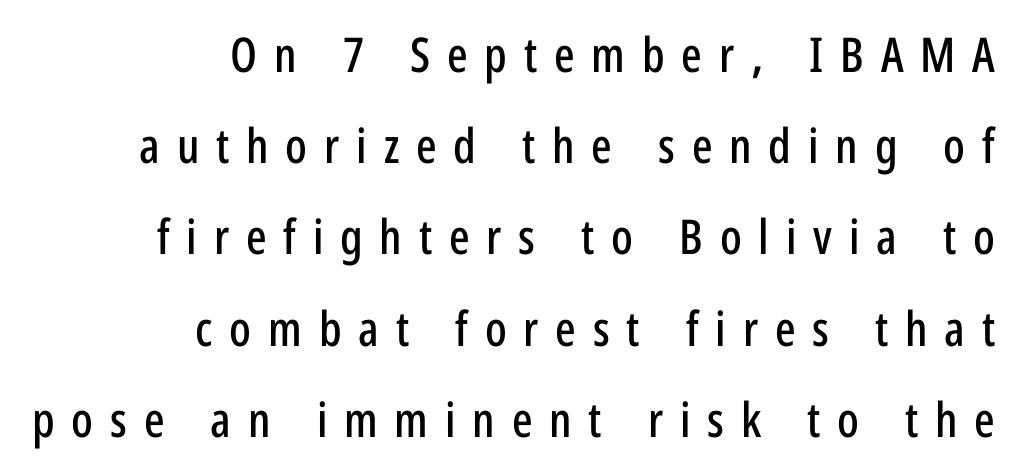
Glance below the letters and you will spot only blank space. Is this a fixed-width face? No — the glyphs have proportional, varying widths. Spacing between characters has been opened up far beyond the box default. The font's upright variant was chosen for this text. Line endings align vertically; line beginnings do not.
